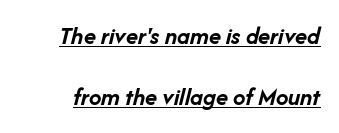
The image shows 25 px bold type, italic (leaning right); set loose line spacing (2.43x), normal letter spacing, underlined.
